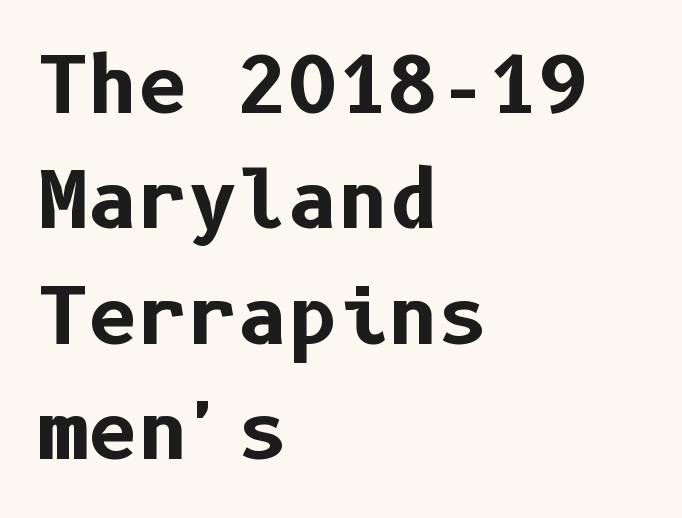
The image shows 77 px bold sans-serif type, upright; set left-aligned, normal line spacing (1.5x), normal letter spacing, not underlined; low stroke contrast and a medium x-height.
